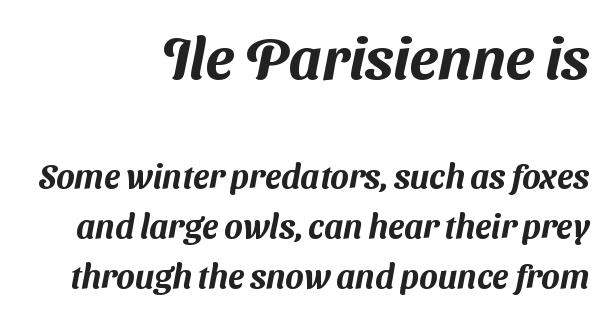
The image shows 59 px sans-serif type; set right-aligned, normal line spacing (1.48x), normal letter spacing, not underlined; the first (top) block is 1.74x larger; medium stroke contrast and a medium x-height.
